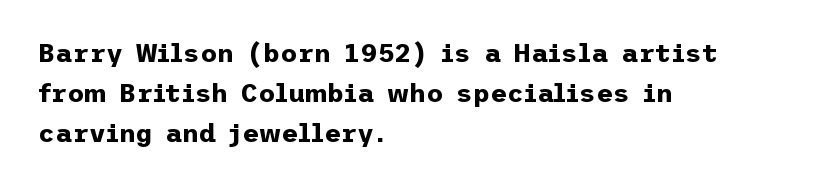
The image shows 26 px bold type, upright; set left-aligned, normal line spacing (1.53x), normal letter spacing, not underlined.
